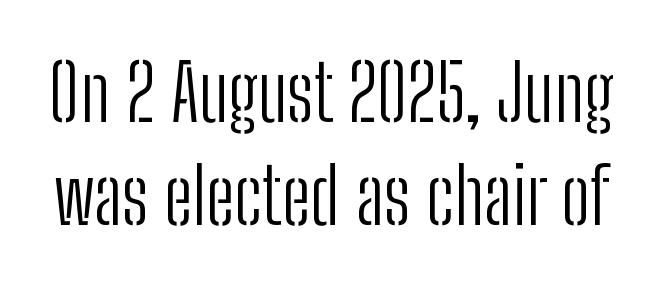
{"serif": "no", "italic": "no", "bold": "no", "weight": "light", "width": "condensed", "stroke_contrast": "low", "x_height": "medium", "monospaced": "no", "underline": "no", "line_spacing": "normal", "line_spacing_ratio": 1.32, "letter_spacing": "normal", "letter_spacing_em": 0.0, "glyph_px": 78}
